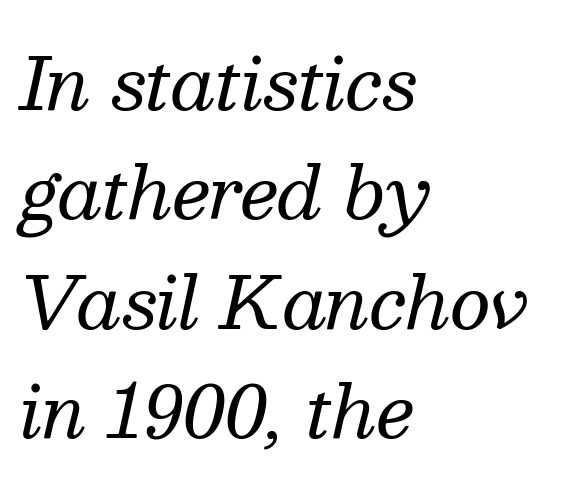
The image shows 71 px regular-weight serif type, italic (leaning right); set left-aligned, normal line spacing (1.54x), normal letter spacing, not underlined; medium stroke contrast and a medium x-height.
